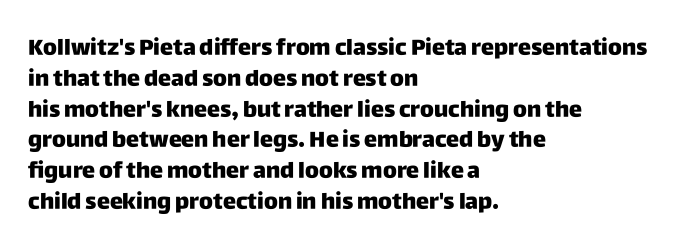
The image shows 22 px text type, upright; set left-aligned, normal line spacing (1.4x), normal letter spacing, not underlined.
